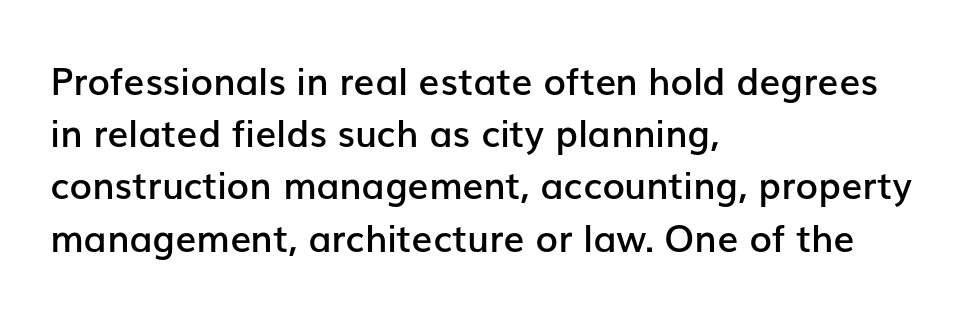
{"serif": "no", "italic": "no", "bold": "semi", "weight": "semibold", "width": "normal", "stroke_contrast": "low", "x_height": "medium", "monospaced": "no", "underline": "no", "align": "left", "line_spacing": "normal", "line_spacing_ratio": 1.41, "letter_spacing": "normal", "letter_spacing_em": 0.0, "glyph_px": 37}
